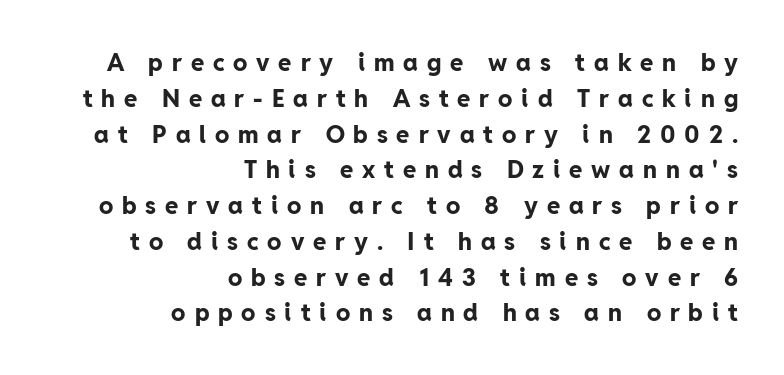
The image shows 24 px bold type, upright; set right-aligned, normal line spacing (1.49x), unusually wide letter spacing (+0.37 em), not underlined.
